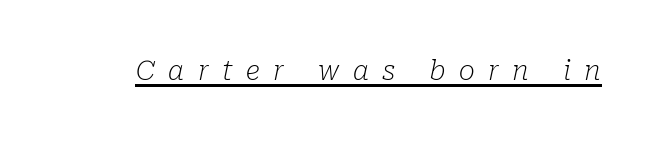
The font is comparable to plain body text, perhaps lighter. Between one letter and the next there's a generous, obvious gap. This sample carries an underscore along the baseline area. Slant detected: the letters are inclined.
